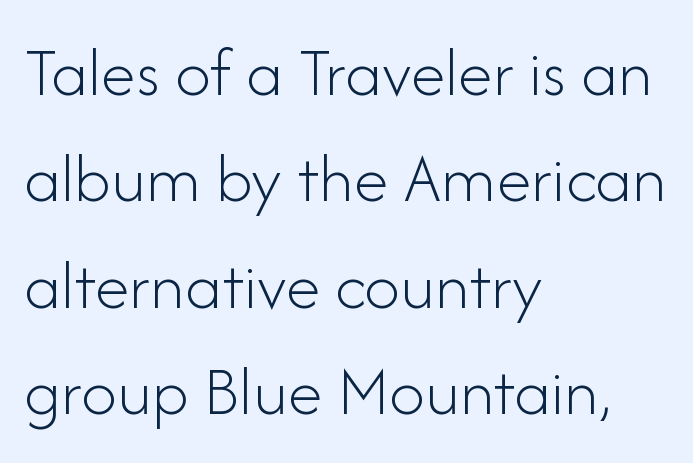
This is sans-serif lettering, the kind often seen on screens and signage. Evenly set lines give the paragraph a standard silhouette. The setting favours the left margin, as ordinary paragraphs usually do. Honestly, the letter spacing is just normal — you wouldn't notice it. This is roman type, the default non-slanted kind.
